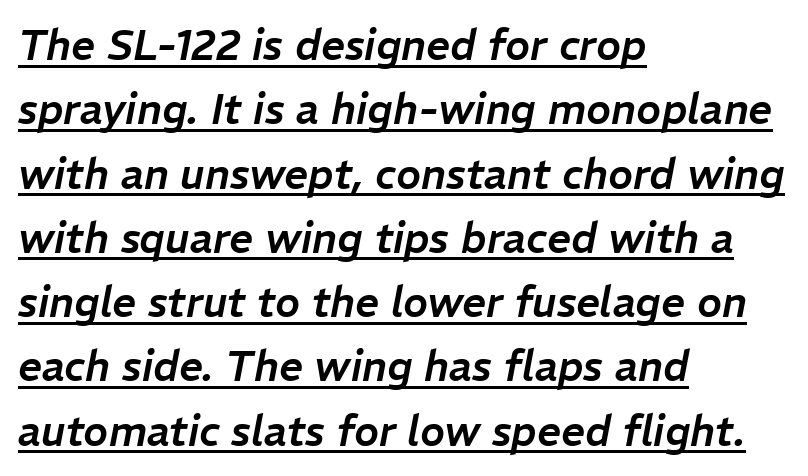
Q: Is the text italic (slanted)? A: Yes, it leans right by about 11 degrees.
Q: Is the text underlined? A: Yes.
Q: How is the paragraph aligned? A: Left-aligned.
Q: Is the spacing between letters normal or unusually wide? A: Normal.
Q: Is the spacing between lines tight, normal or loose? A: Normal.
Q: Width (condensed, normal, or wide)? A: Normal.
Q: Stroke contrast? A: Low.
Q: x-height? A: Medium.
Q: Monospaced? A: No.
